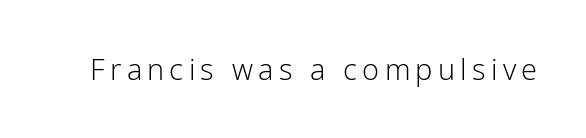
The image shows 29 px light sans-serif type, upright; set not underlined; low stroke contrast and a medium x-height.
